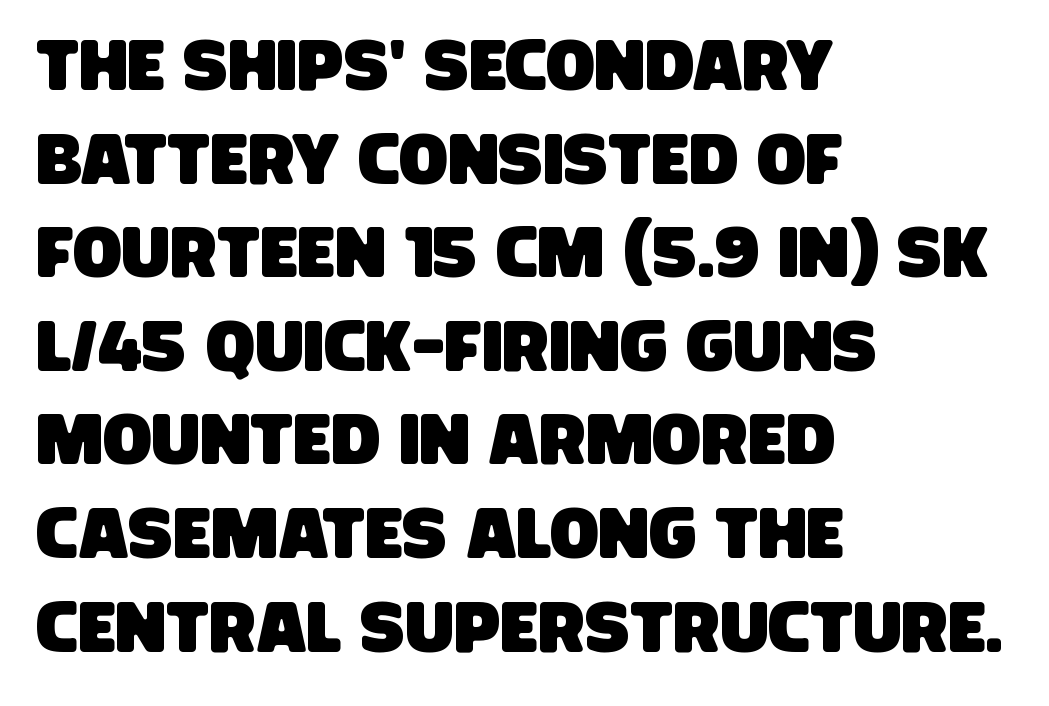
The image shows 72 px condensed sans-serif type; set left-aligned, normal line spacing (1.3x), normal letter spacing, not underlined; low stroke contrast and a large x-height.
